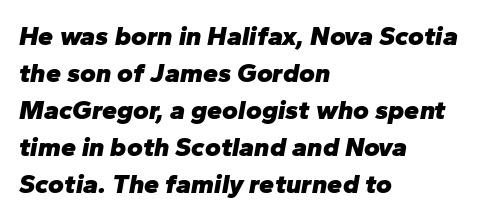
The image shows 27 px bold type, italic (leaning right); set left-aligned, normal line spacing (1.37x), normal letter spacing, not underlined.
